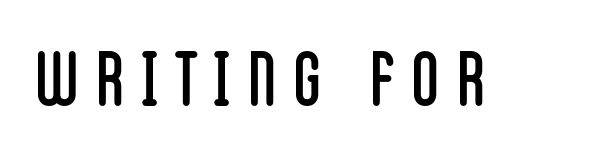
{"serif": "no", "italic": "no", "bold": "no", "weight": "regular", "width": "condensed", "stroke_contrast": "low", "x_height": "large", "monospaced": "no", "underline": "no", "letter_spacing": "wide", "letter_spacing_em": 0.25, "glyph_px": 74}
